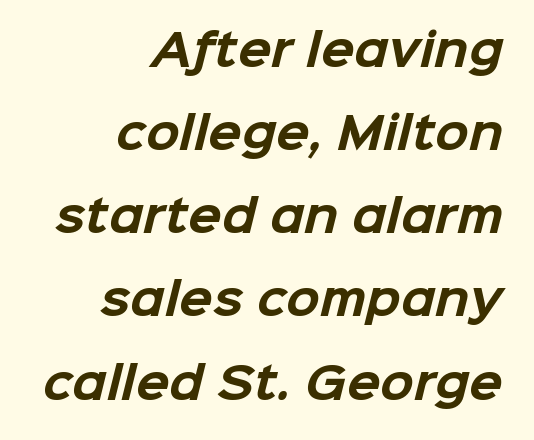
The image shows 44 px bold sans-serif type; set right-aligned, line spacing 1.89x, normal letter spacing, not underlined; low stroke contrast and a medium x-height.
